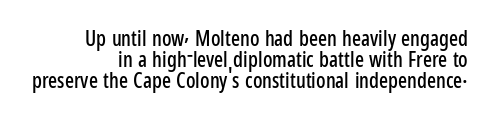
Quick note: not italic, upright. Short note: letters normally spaced. The foot of each line stays bare and open. Leading is clearly below the norm, producing a dense column.
